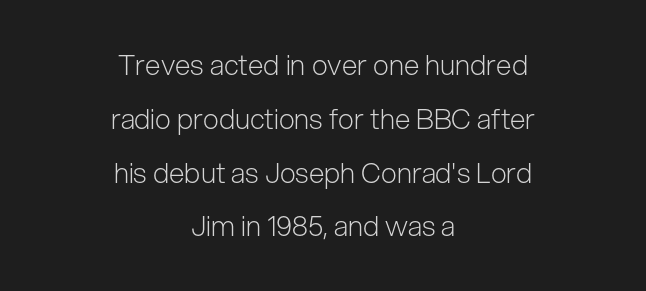
Q: Is the text bold? A: No.
Q: Is the text italic (slanted)? A: No, it is upright.
Q: Is the typeface a serif or a sans-serif typeface? A: Sans-serif.
Q: Is the text underlined? A: No.
Q: How is the paragraph aligned? A: Centered.
Q: Is the spacing between letters normal or unusually wide? A: Normal.
Q: Is the spacing between lines tight, normal or loose? A: Loose.
Q: Width (condensed, normal, or wide)? A: Normal.
Q: Stroke contrast? A: Low.
Q: x-height? A: Medium.
Q: Monospaced? A: No.
